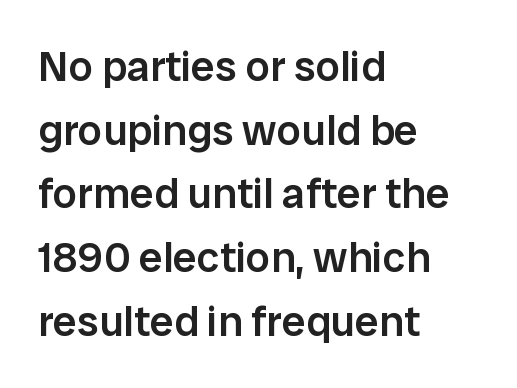
{"serif": "no", "italic": "no", "bold": "semi", "weight": "semibold", "width": "normal", "stroke_contrast": "low", "x_height": "medium", "monospaced": "no", "underline": "no", "align": "left", "line_spacing": "normal", "line_spacing_ratio": 1.48, "letter_spacing": "normal", "letter_spacing_em": 0.0, "glyph_px": 43}
